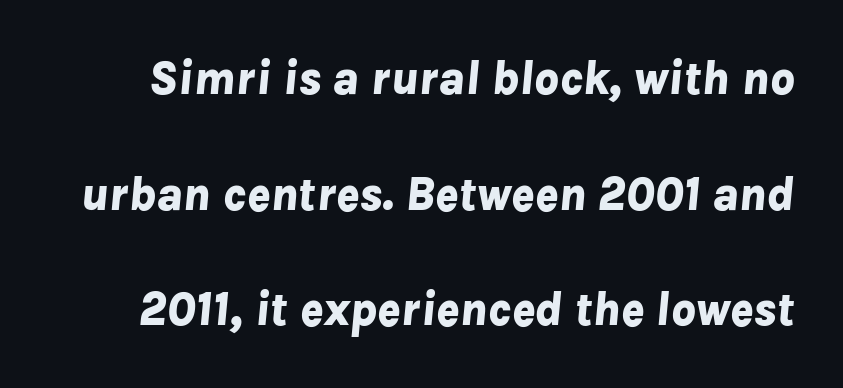
The image shows 48 px bold type, italic (leaning right); set loose line spacing (2.41x), normal letter spacing, not underlined; low stroke contrast and a medium x-height.
